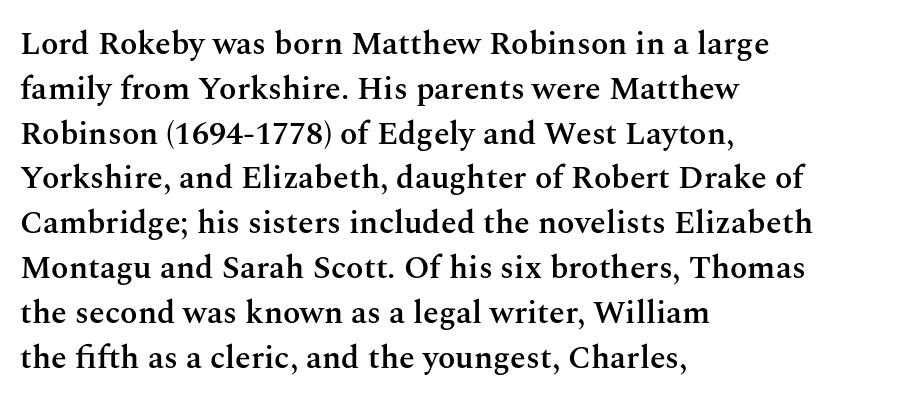
{"serif": "yes", "italic": "no", "bold": "semi", "weight": "semibold", "width": "normal", "stroke_contrast": "medium", "x_height": "medium", "monospaced": "no", "underline": "no", "align": "left", "line_spacing": "normal", "line_spacing_ratio": 1.4, "letter_spacing": "normal", "letter_spacing_em": 0.0, "glyph_px": 32}
